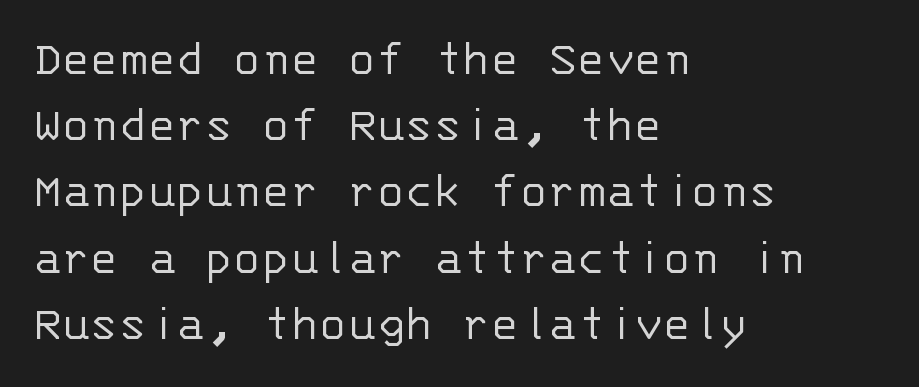
{"serif": "no", "italic": "no", "bold": "no", "weight": "light", "width": "normal", "stroke_contrast": "low", "x_height": "large", "monospaced": "yes", "underline": "no", "align": "left", "line_spacing": "normal", "line_spacing_ratio": 1.25, "letter_spacing": "normal", "letter_spacing_em": 0.0, "glyph_px": 53}
